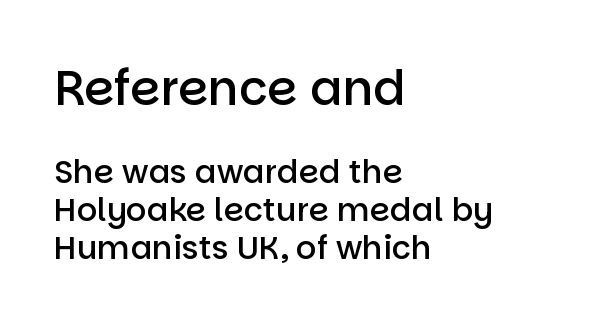
Q: Is the text bold? A: Semi-bold.
Q: Is the text italic (slanted)? A: No, it is upright.
Q: Is the typeface a serif or a sans-serif typeface? A: Sans-serif.
Q: Is the text underlined? A: No.
Q: How is the paragraph aligned? A: Left-aligned.
Q: Is the spacing between letters normal or unusually wide? A: Normal.
Q: Which block of text is set in a larger size, the first (top) or the second (bottom)? A: The first (top) one.
Q: Width (condensed, normal, or wide)? A: Normal.
Q: Stroke contrast? A: Low.
Q: x-height? A: Large.
Q: Monospaced? A: No.
